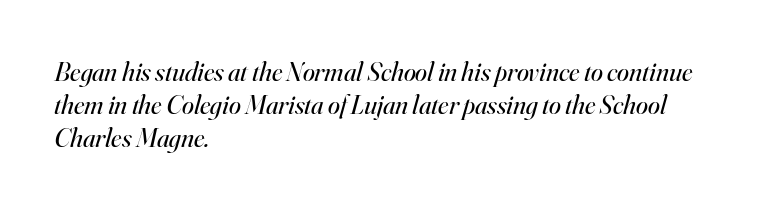
The image shows 27 px text type, italic (leaning right); set left-aligned, line spacing 1.23x, normal letter spacing, not underlined.
